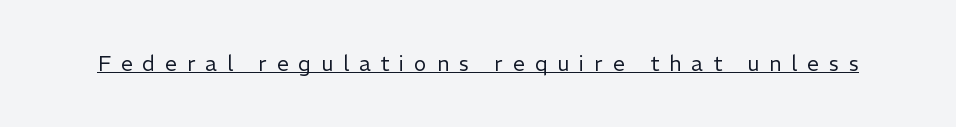
Underline: present. The lettering stays uniformly vertical, giving the passage a roman look. Someone cranked the tracking dial way up on this one. Counters stay open thanks to moderate or lighter strokes.
